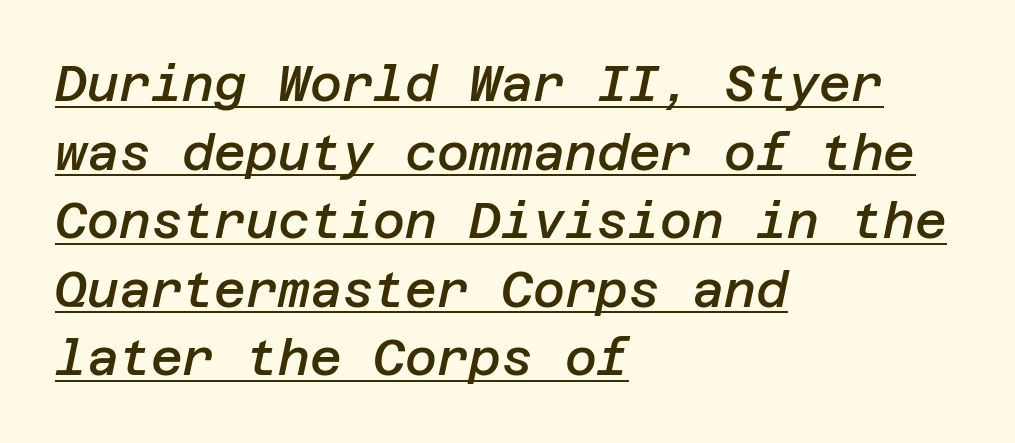
The axis of the letterforms is tilted away from vertical. The rendering uses the underline text-decoration. Left-aligned paragraph, ragged on the right. The passage shown has conventional tracking throughout. These words are printed semibold, heavier than regular yet not bold. Is there much room between lines? A standard amount, neither cramped nor airy.
